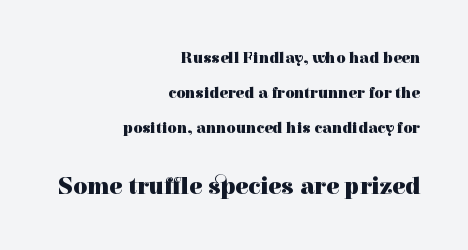
The more generous point size was reserved for the lower chunk. Each word holds together tightly as a unit, with standard inter-letter gaps. The compositor pushed each line to the right boundary. Do the letters lean? They stand straight. Each row of text sits above clean, open space.
